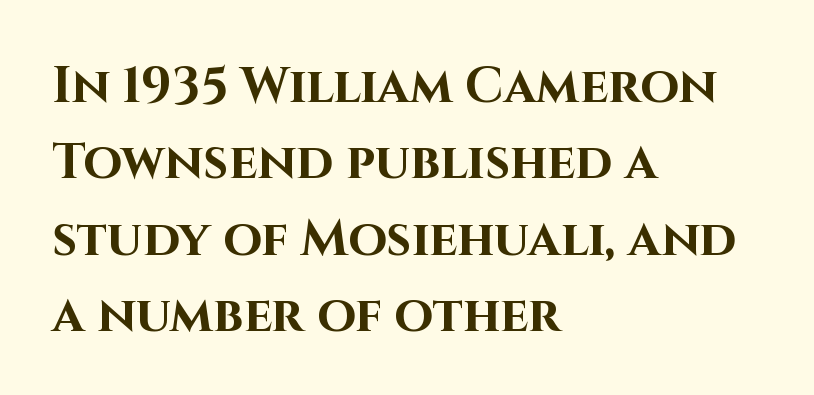
Note the varied advance widths — an 'i' is clearly narrower than an 'm'. The typeface chosen for these lines omits serifs. These words are printed bold, with thick strokes throughout. The type is set solid horizontally, with unmodified tracking.
